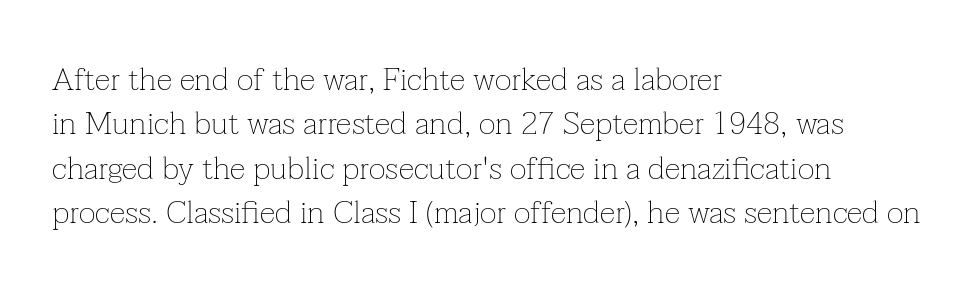
Q: Is the text bold? A: No.
Q: Is the text italic (slanted)? A: No, it is upright.
Q: Is the typeface a serif or a sans-serif typeface? A: Serif.
Q: Is the text underlined? A: No.
Q: How is the paragraph aligned? A: Left-aligned.
Q: Is the spacing between letters normal or unusually wide? A: Normal.
Q: Is the spacing between lines tight, normal or loose? A: Normal.
Q: Width (condensed, normal, or wide)? A: Normal.
Q: Stroke contrast? A: Low.
Q: x-height? A: Medium.
Q: Monospaced? A: No.
